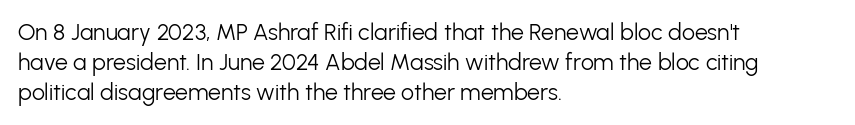
Q: Is the text bold? A: No.
Q: Is the text italic (slanted)? A: No, it is upright.
Q: Is the text underlined? A: No.
Q: How is the paragraph aligned? A: Left-aligned.
Q: Is the spacing between letters normal or unusually wide? A: Normal.
Q: Is the spacing between lines tight, normal or loose? A: Normal.
